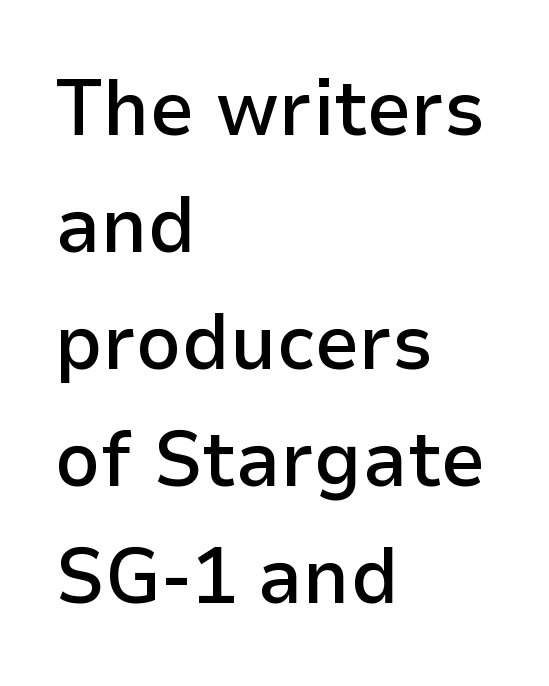
{"serif": "no", "italic": "no", "bold": "semi", "weight": "semibold", "width": "normal", "stroke_contrast": "low", "x_height": "medium", "monospaced": "no", "underline": "no", "align": "left", "line_spacing": "normal", "line_spacing_ratio": 1.48, "letter_spacing": "normal", "letter_spacing_em": 0.0, "glyph_px": 79}
